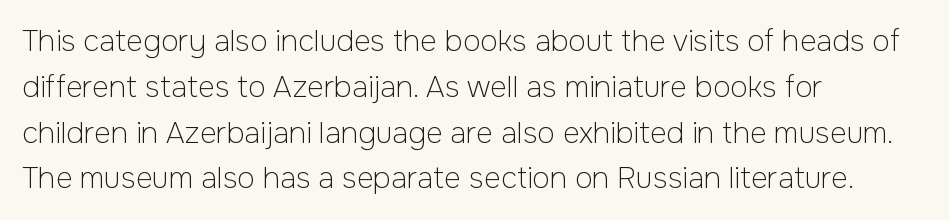
The image shows 29 px light sans-serif type, upright; set left-aligned, normal line spacing (1.58x), normal letter spacing, not underlined; low stroke contrast and a medium x-height.
